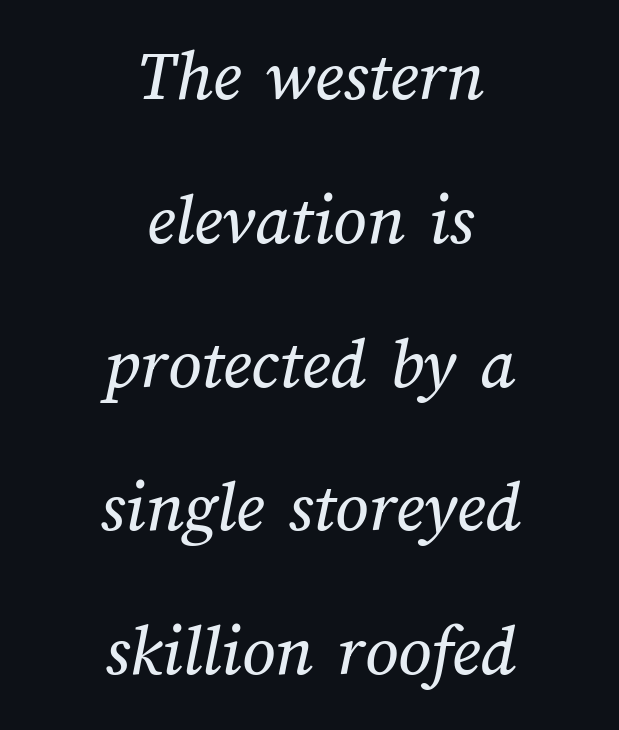
Widely set lines give the paragraph a tall, airy silhouette. Proportional: the letters do not fall into vertical columns. This sample uses plain, unmodified letter spacing. The passage is arranged like a title page — every line centered. Rule under the text: the space is simply empty.
